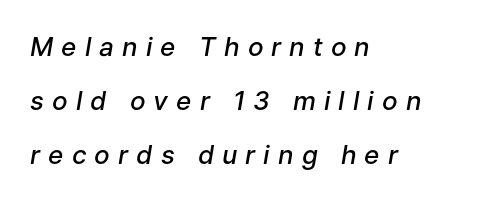
{"italic": "yes", "lean": "right", "slant_degrees": 9, "bold": "semi", "underline": "no", "align": "left", "line_spacing": "loose", "line_spacing_ratio": 2.08, "letter_spacing": "wide", "letter_spacing_em": 0.31, "glyph_px": 26}
